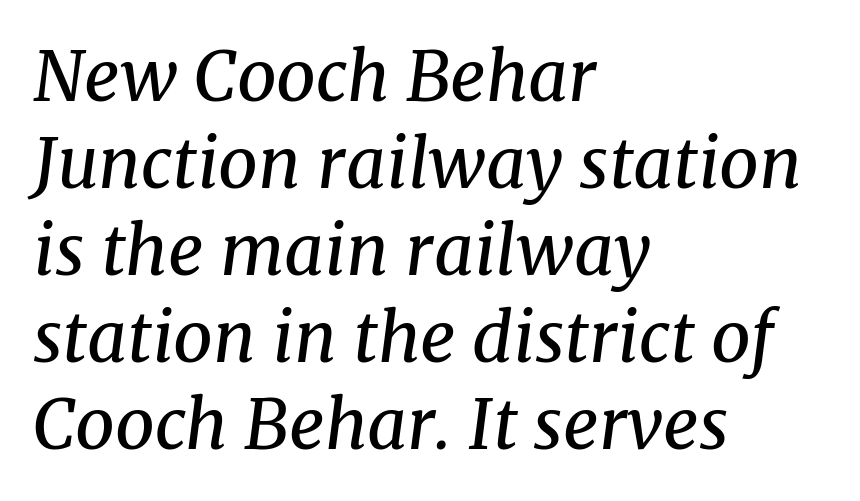
{"serif": "yes", "italic": "yes", "lean": "right", "slant_degrees": 8, "bold": "no", "weight": "regular", "width": "normal", "stroke_contrast": "medium", "x_height": "medium", "monospaced": "no", "underline": "no", "align": "left", "line_spacing": "normal", "line_spacing_ratio": 1.26, "letter_spacing": "normal", "letter_spacing_em": 0.0, "glyph_px": 69}
